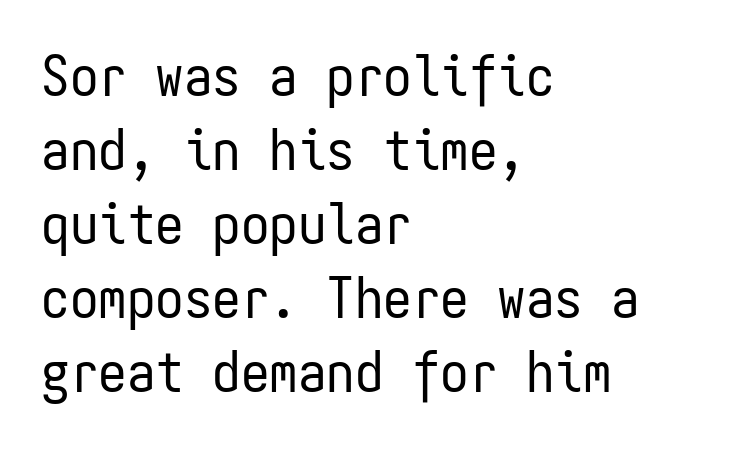
{"serif": "no", "italic": "no", "bold": "no", "weight": "regular", "width": "condensed", "stroke_contrast": "low", "x_height": "medium", "monospaced": "yes", "underline": "no", "align": "left", "line_spacing": "normal", "line_spacing_ratio": 1.3, "letter_spacing": "normal", "letter_spacing_em": 0.0, "glyph_px": 57}
